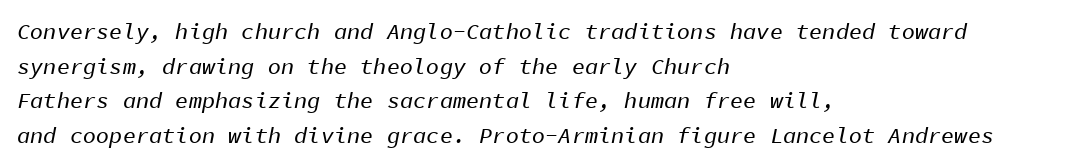
{"italic": "yes", "lean": "right", "slant_degrees": 11, "underline": "no", "align": "left", "line_spacing": "normal", "line_spacing_ratio": 1.57, "letter_spacing": "normal", "letter_spacing_em": 0.0, "glyph_px": 22}
